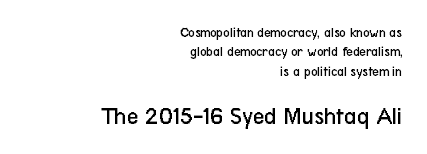
This is the regular roman posture of the typeface. Observe the ordinary spacing: letters are neighbours, not strangers. The face used here appears at its bigger size in the lower chunk. One glance says typical: line gaps are just what's usual. Alignment: flush right.
